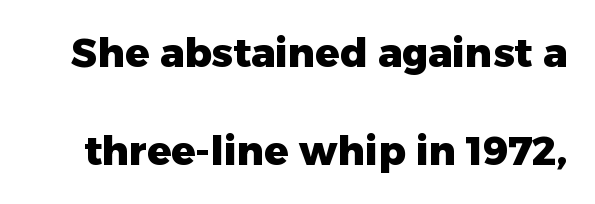
The image shows 40 px heavy sans-serif type, upright; set loose line spacing (2.44x), normal letter spacing, not underlined; low stroke contrast and a medium x-height.
